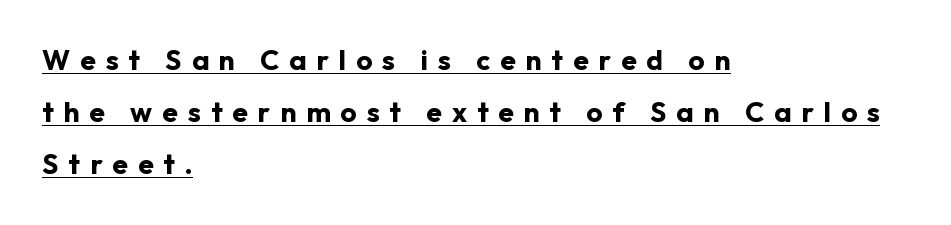
The tracking jumps out immediately: characters are airy and widely separated. A rule runs beneath these lines of type. Note the varied advance widths — an 'i' is clearly narrower than an 'm'. Set as a true bold cut, around the 700 mark. Nope, not italic — everything's standing straight. Where is the straight margin? On the left.
